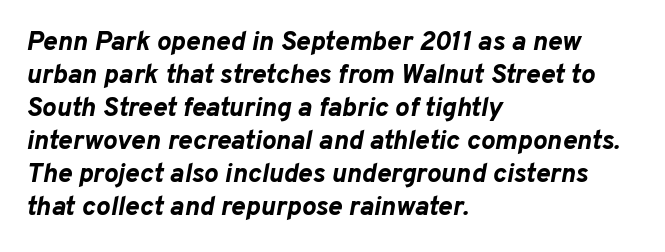
The image shows 27 px bold type, italic (leaning right); set left-aligned, line spacing 1.22x, normal letter spacing, not underlined.
